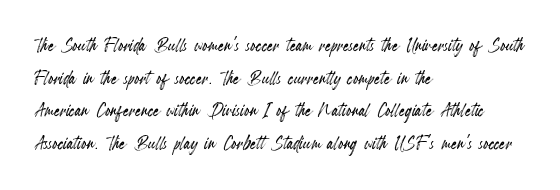
The image shows 23 px text type; set left-aligned, normal line spacing (1.42x), normal letter spacing, not underlined.
